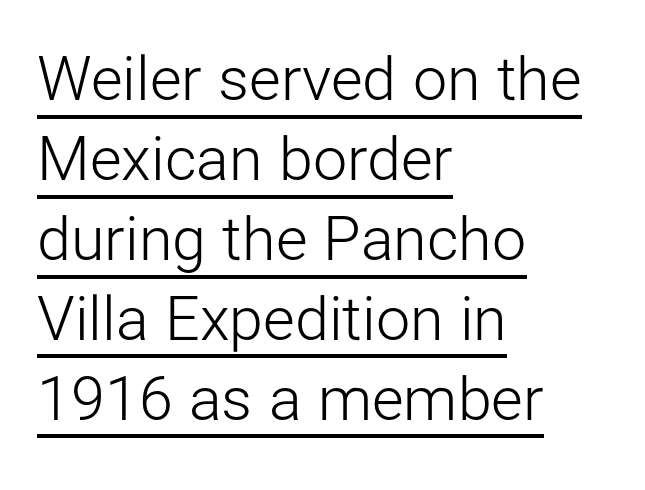
{"serif": "no", "italic": "no", "bold": "no", "weight": "light", "width": "normal", "stroke_contrast": "low", "x_height": "medium", "monospaced": "no", "underline": "yes", "align": "left", "line_spacing": "normal", "line_spacing_ratio": 1.31, "letter_spacing": "normal", "letter_spacing_em": 0.0, "glyph_px": 61}
